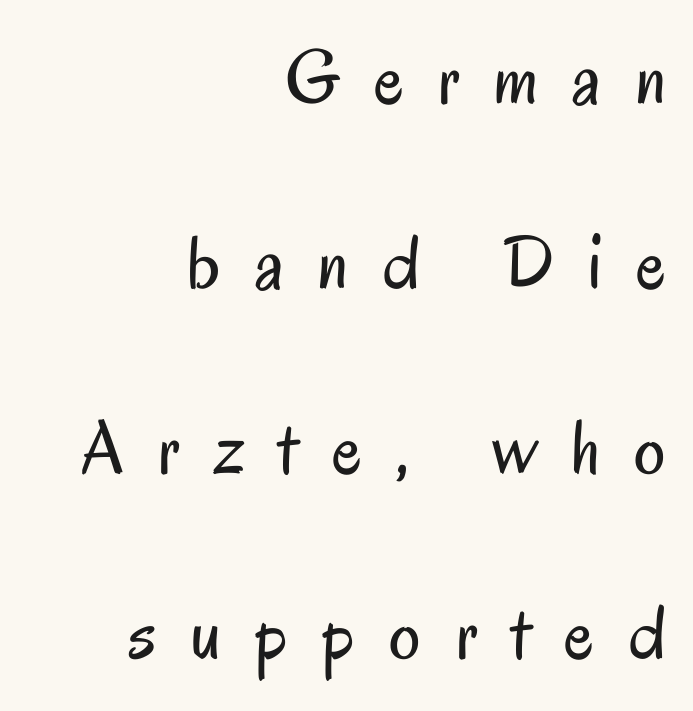
The image shows 78 px regular-weight, condensed sans-serif type, upright; set right-aligned, loose line spacing (2.37x), unusually wide letter spacing (+0.44 em), not underlined; low stroke contrast and a small x-height.
